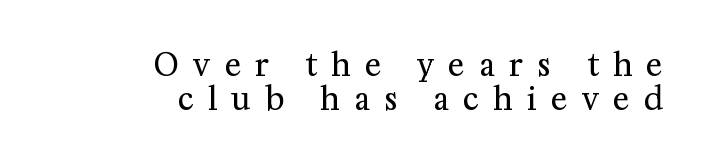
Q: Is the text bold? A: No.
Q: Is the text italic (slanted)? A: No, it is upright.
Q: Is the typeface a serif or a sans-serif typeface? A: Serif.
Q: Is the text underlined? A: No.
Q: How is the paragraph aligned? A: Right-aligned.
Q: Is the spacing between letters normal or unusually wide? A: Unusually wide.
Q: Is the spacing between lines tight, normal or loose? A: Tight.
Q: Width (condensed, normal, or wide)? A: Normal.
Q: Stroke contrast? A: Medium.
Q: x-height? A: Medium.
Q: Monospaced? A: No.
